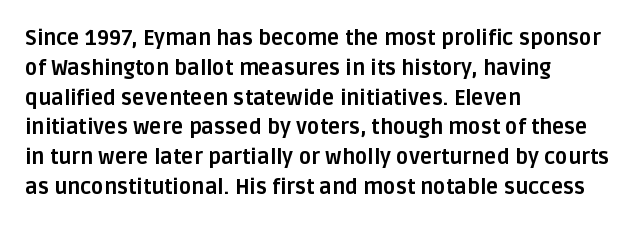
{"italic": "no", "bold": "yes", "underline": "no", "align": "left", "line_spacing": "normal", "line_spacing_ratio": 1.42, "letter_spacing": "normal", "letter_spacing_em": 0.0, "glyph_px": 21}
